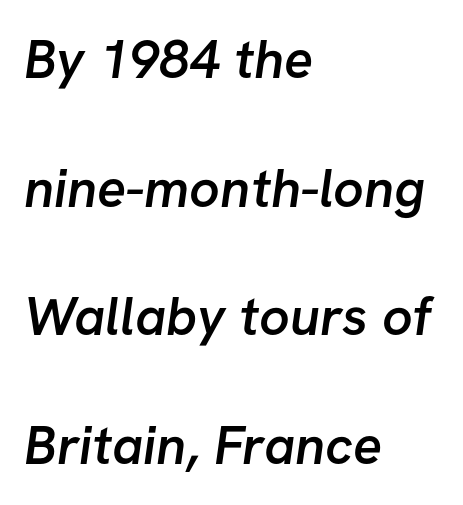
{"serif": "no", "bold": "semi", "weight": "semibold", "width": "normal", "stroke_contrast": "low", "x_height": "medium", "monospaced": "no", "underline": "no", "align": "left", "line_spacing": "loose", "line_spacing_ratio": 2.38, "letter_spacing": "normal", "letter_spacing_em": 0.0, "glyph_px": 54}
